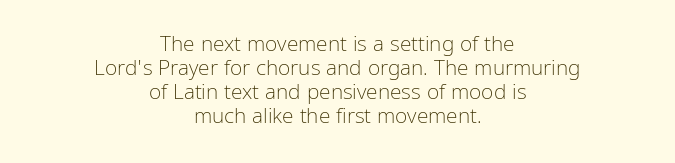
Q: Is the text bold? A: No.
Q: Is the text italic (slanted)? A: No, it is upright.
Q: Is the text underlined? A: No.
Q: How is the paragraph aligned? A: Centered.
Q: Is the spacing between letters normal or unusually wide? A: Normal.
Q: Is the spacing between lines tight, normal or loose? A: Tight.
